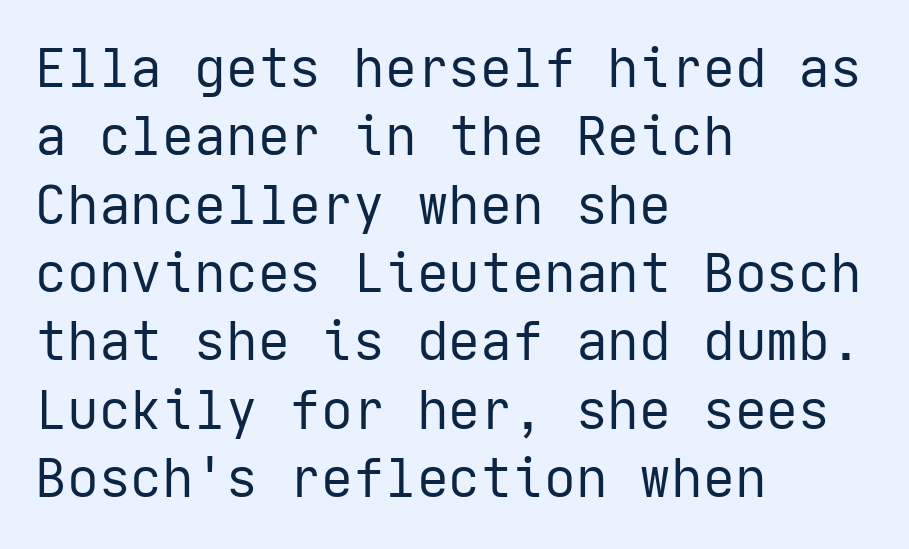
{"serif": "no", "italic": "no", "bold": "no", "weight": "regular", "width": "normal", "stroke_contrast": "low", "x_height": "medium", "underline": "no", "align": "left", "line_spacing": "normal", "line_spacing_ratio": 1.29, "letter_spacing": "normal", "letter_spacing_em": 0.0, "glyph_px": 53}
